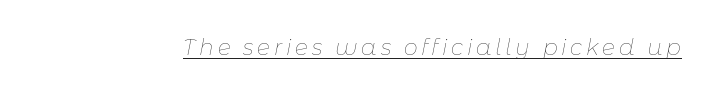
The image shows 22 px text type, italic (leaning right); set underlined.
